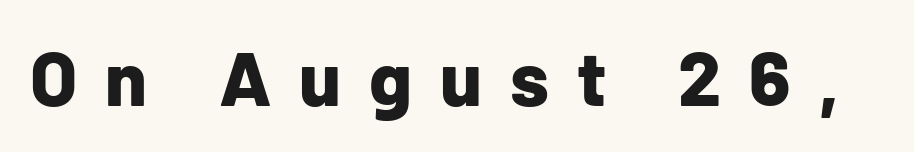
The image shows 76 px bold sans-serif type, upright; set unusually wide letter spacing (+0.37 em), not underlined; low stroke contrast and a medium x-height.
